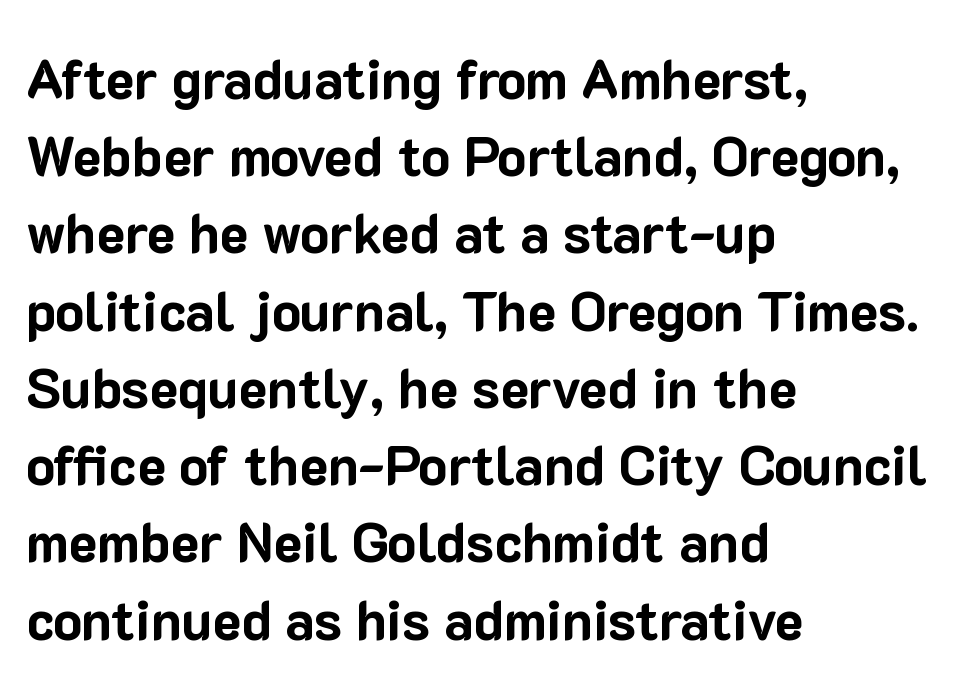
To sum up the face: it is a sans, with no serifs. Leftover space on each line is placed entirely after the last word. Notice how descenders clear the ascenders below comfortably — that's standard leading. The lettering holds an erect, upright posture throughout. The characters look thick and weighty, a clear bold.
